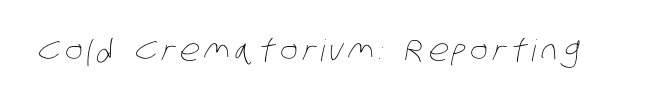
Q: Is the text bold? A: No.
Q: Is the text underlined? A: No.
Q: Width (condensed, normal, or wide)? A: Condensed.
Q: Stroke contrast? A: Low.
Q: x-height? A: Large.
Q: Monospaced? A: No.
